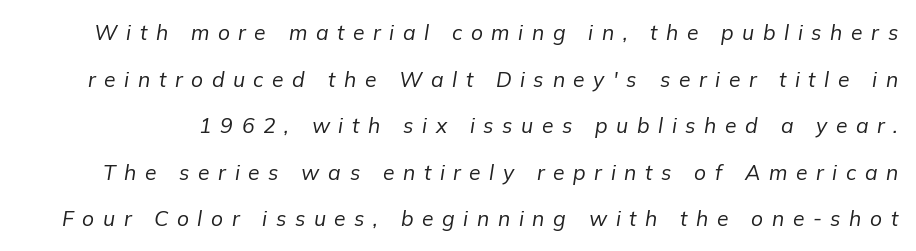
Notice the wide empty band between every row — that's loose leading. Slanted lettering throughout. The letters look calm and open, with moderate or lighter stems. Quick note: underline off. Each word looks stretched out because of the extra space between its letters.
